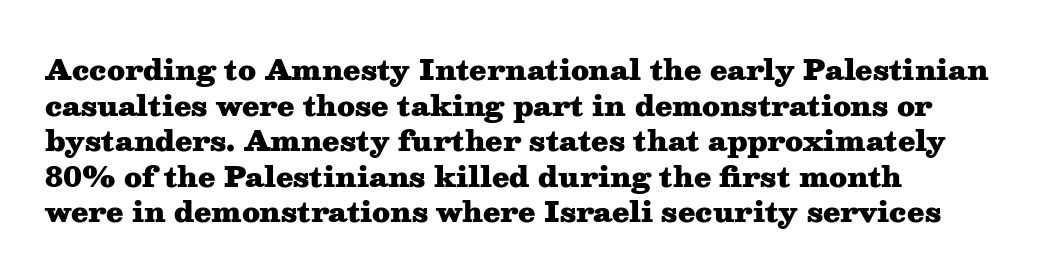
Unlike a clean sans, this face finishes its strokes with serifs. Casual observation: everything's shoved over to the left. Caption: standard tracking, unaltered. Think of a printed novel: that variable character pitch is what you see here. Stroke thickness is high; the sample reads as a true bold.
